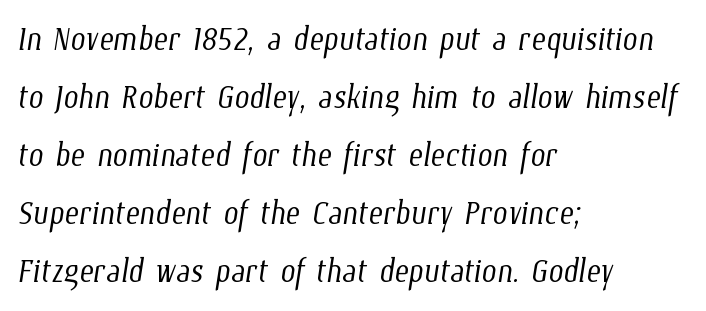
The image shows 43 px light, condensed type; set left-aligned, normal line spacing (1.35x), normal letter spacing, not underlined; low stroke contrast and a medium x-height.
